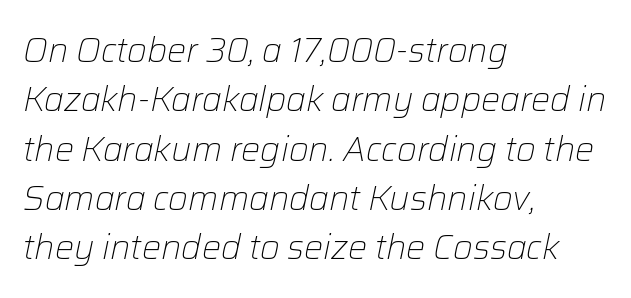
Q: Is the text bold? A: No.
Q: Is the text italic (slanted)? A: Yes, it leans right by about 12 degrees.
Q: Is the text underlined? A: No.
Q: How is the paragraph aligned? A: Left-aligned.
Q: Is the spacing between letters normal or unusually wide? A: Normal.
Q: Is the spacing between lines tight, normal or loose? A: Normal.
Q: Width (condensed, normal, or wide)? A: Normal.
Q: Stroke contrast? A: Low.
Q: x-height? A: Medium.
Q: Monospaced? A: No.
